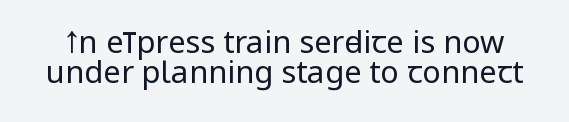
{"serif": "no", "italic": "no", "bold": "no", "weight": "regular", "width": "condensed", "stroke_contrast": "low", "x_height": "large", "monospaced": "no", "underline": "no", "line_spacing": "tight", "line_spacing_ratio": 0.98, "letter_spacing": "normal", "letter_spacing_em": 0.0, "glyph_px": 31}
